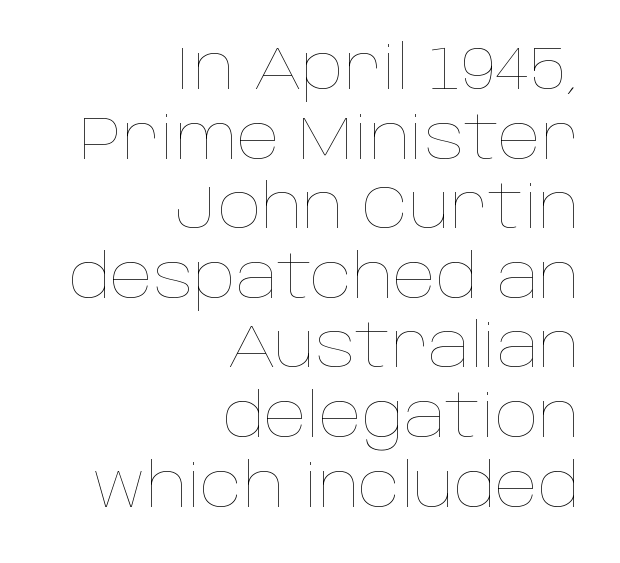
The image shows 60 px thin type, upright; set right-aligned, line spacing 1.16x, normal letter spacing, not underlined; low stroke contrast and a large x-height.
